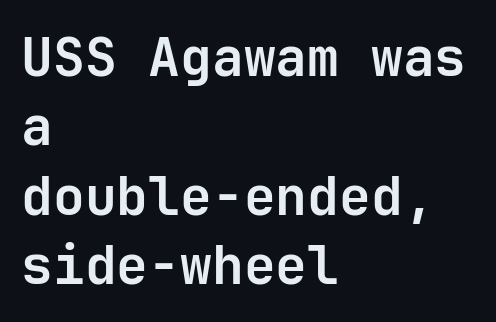
The lettering stays uniformly vertical, giving the passage a roman look. Any mark beneath the type? The region is blank. Weight: bold. Reading down the block, your eye returns to a fixed left position each line. A typesetter would call this zero additional tracking. Think of a typewriter: that constant character pitch is what you see here.
